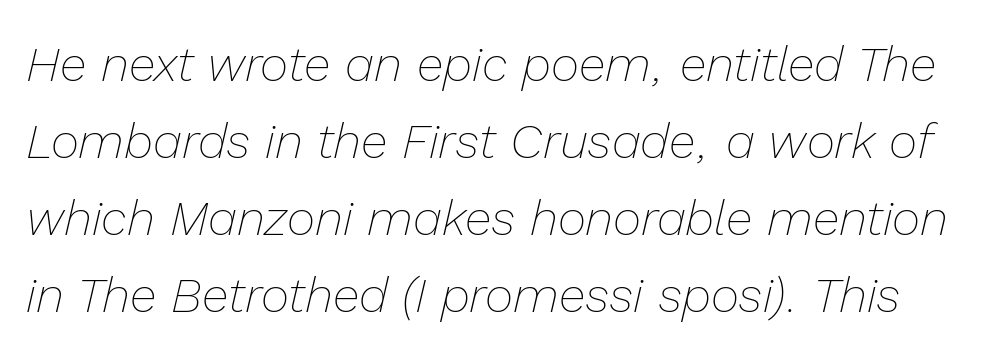
The image shows 49 px thin type, italic (leaning right); set normal line spacing (1.57x), normal letter spacing, not underlined; low stroke contrast and a medium x-height.
